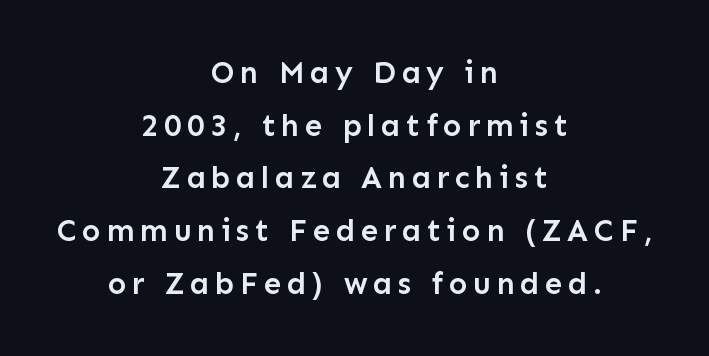
Q: Is the text bold? A: Semi-bold.
Q: Is the text italic (slanted)? A: No, it is upright.
Q: Is the typeface a serif or a sans-serif typeface? A: Sans-serif.
Q: Is the text underlined? A: No.
Q: How is the paragraph aligned? A: Centered.
Q: Is the spacing between lines tight, normal or loose? A: Normal.
Q: Width (condensed, normal, or wide)? A: Normal.
Q: Stroke contrast? A: Low.
Q: x-height? A: Medium.
Q: Monospaced? A: No.
